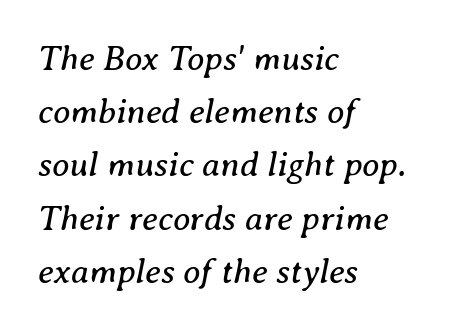
{"serif": "yes", "italic": "yes", "lean": "right", "slant_degrees": 8, "bold": "no", "weight": "regular", "width": "normal", "stroke_contrast": "medium", "x_height": "medium", "monospaced": "no", "underline": "no", "align": "left", "line_spacing": "normal", "line_spacing_ratio": 1.52, "letter_spacing": "normal", "letter_spacing_em": 0.0, "glyph_px": 35}
